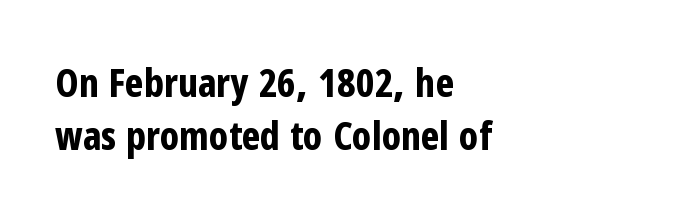
The image shows 39 px bold, condensed sans-serif type, upright; set left-aligned, normal line spacing (1.35x), normal letter spacing, not underlined; low stroke contrast and a medium x-height.
